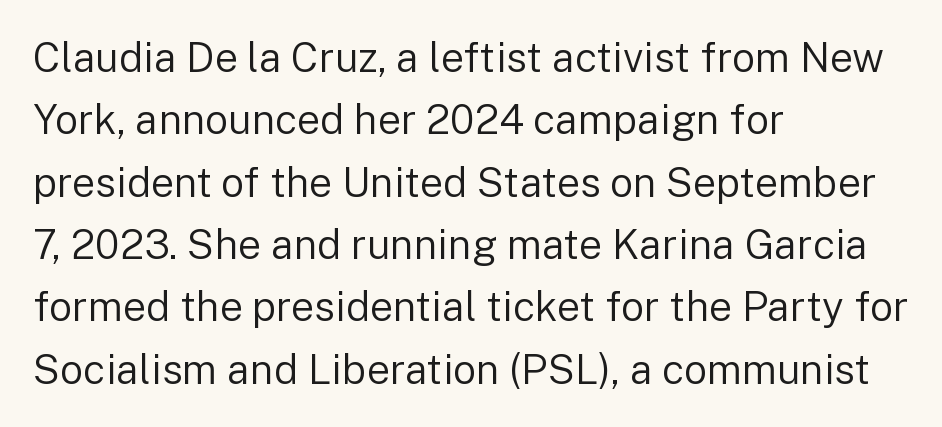
{"serif": "no", "italic": "no", "bold": "no", "weight": "regular", "width": "normal", "stroke_contrast": "low", "x_height": "medium", "monospaced": "no", "underline": "no", "align": "left", "line_spacing": "normal", "line_spacing_ratio": 1.52, "letter_spacing": "normal", "letter_spacing_em": 0.0, "glyph_px": 41}
